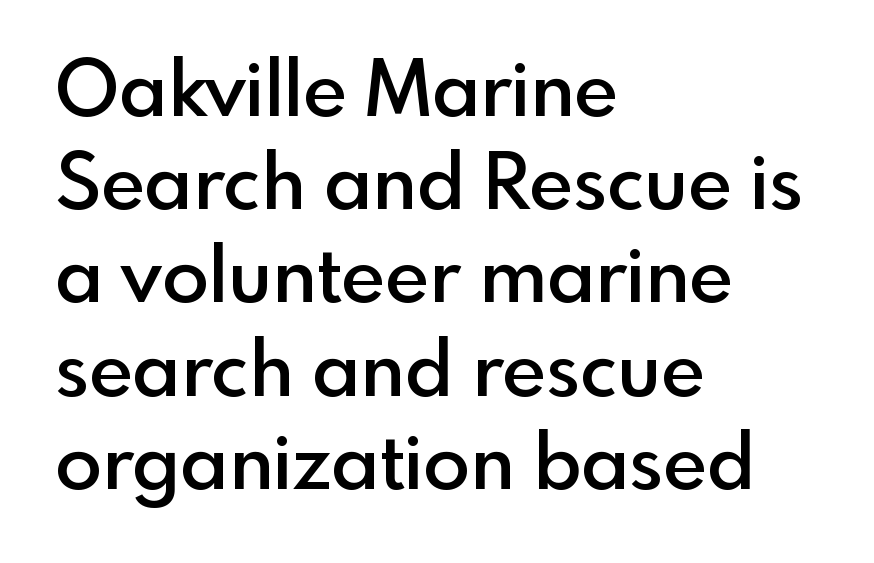
{"serif": "no", "italic": "no", "bold": "semi", "weight": "semibold", "width": "normal", "x_height": "small", "monospaced": "no", "underline": "no", "align": "left", "line_spacing_ratio": 1.21, "letter_spacing": "normal", "letter_spacing_em": 0.0, "glyph_px": 77}
